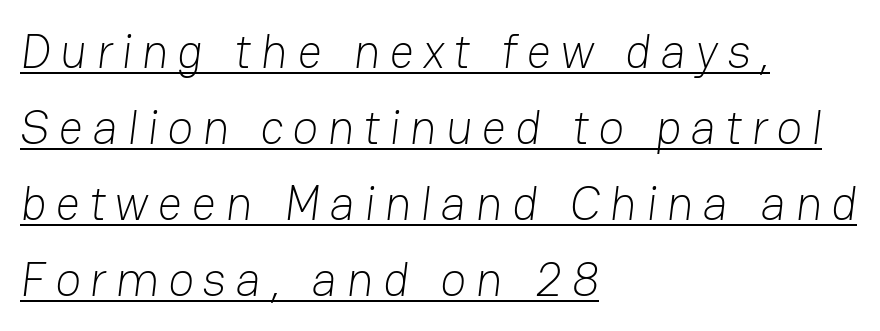
The image shows 48 px light sans-serif type; set left-aligned, normal line spacing (1.58x), underlined; low stroke contrast and a medium x-height.
